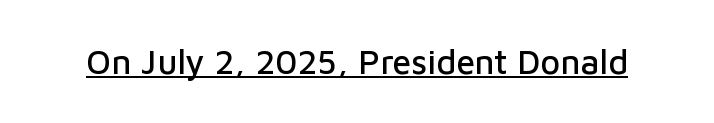
Q: Is the text italic (slanted)? A: No, it is upright.
Q: Is the typeface a serif or a sans-serif typeface? A: Sans-serif.
Q: Is the text underlined? A: Yes.
Q: Is the spacing between letters normal or unusually wide? A: Normal.
Q: Width (condensed, normal, or wide)? A: Normal.
Q: Stroke contrast? A: Low.
Q: x-height? A: Medium.
Q: Monospaced? A: No.
